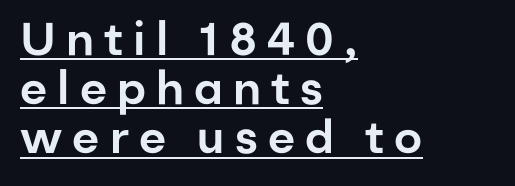
{"serif": "no", "italic": "no", "width": "normal", "stroke_contrast": "low", "x_height": "medium", "monospaced": "no", "underline": "yes", "align": "left", "line_spacing": "tight", "line_spacing_ratio": 1.07, "letter_spacing": "wide", "letter_spacing_em": 0.22, "glyph_px": 46}
